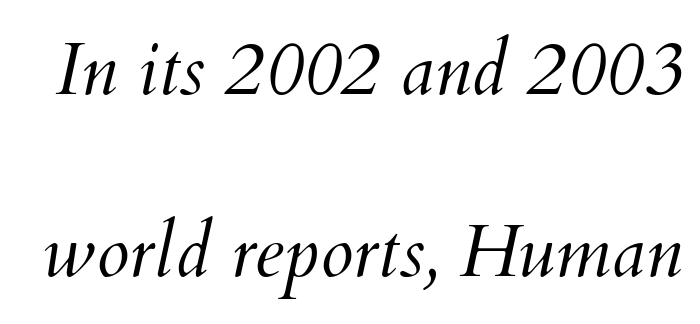
The image shows 75 px light type, italic (leaning right); set loose line spacing (2.43x), normal letter spacing, not underlined; medium stroke contrast and a small x-height.
